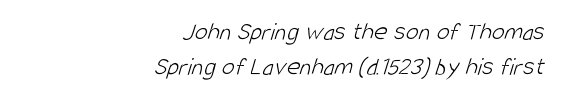
Q: Is the text bold? A: No.
Q: Is the text underlined? A: No.
Q: How is the paragraph aligned? A: Right-aligned.
Q: Is the spacing between letters normal or unusually wide? A: Normal.
Q: Is the spacing between lines tight, normal or loose? A: Normal.
